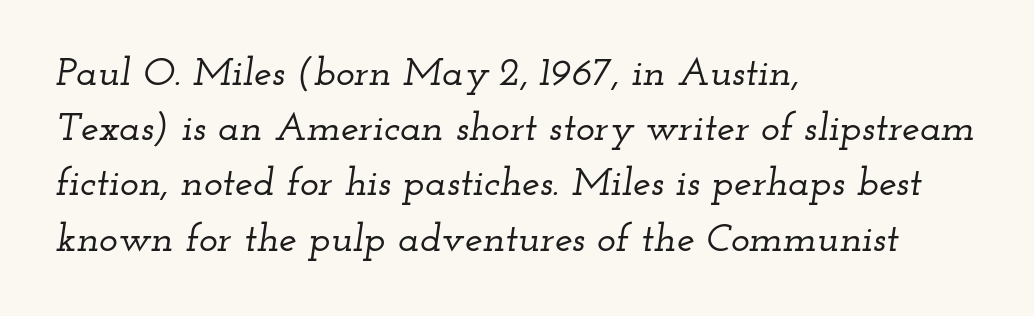
Q: Is the text italic (slanted)? A: Yes, it leans right by about 12 degrees.
Q: Is the typeface a serif or a sans-serif typeface? A: Serif.
Q: Is the text underlined? A: No.
Q: How is the paragraph aligned? A: Left-aligned.
Q: Is the spacing between letters normal or unusually wide? A: Normal.
Q: Is the spacing between lines tight, normal or loose? A: Normal.
Q: Width (condensed, normal, or wide)? A: Wide.
Q: Stroke contrast? A: Low.
Q: x-height? A: Small.
Q: Monospaced? A: No.
